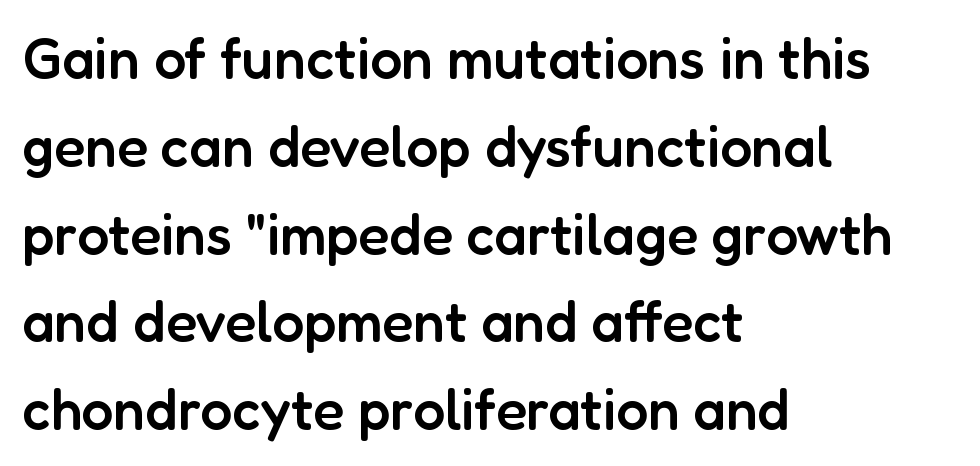
Q: Is the text bold? A: Semi-bold.
Q: Is the text italic (slanted)? A: No, it is upright.
Q: Is the typeface a serif or a sans-serif typeface? A: Sans-serif.
Q: Is the text underlined? A: No.
Q: How is the paragraph aligned? A: Left-aligned.
Q: Is the spacing between letters normal or unusually wide? A: Normal.
Q: Is the spacing between lines tight, normal or loose? A: Normal.
Q: Width (condensed, normal, or wide)? A: Normal.
Q: Stroke contrast? A: Low.
Q: x-height? A: Medium.
Q: Monospaced? A: No.
